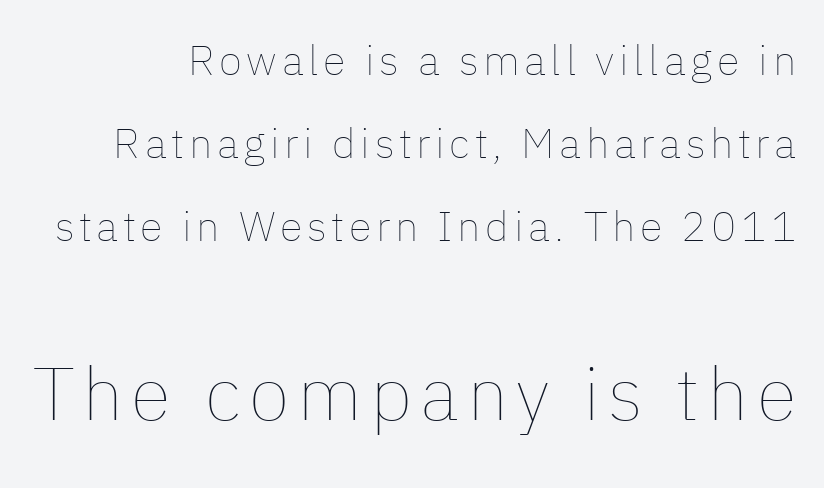
{"italic": "no", "bold": "no", "weight": "thin", "width": "normal", "stroke_contrast": "low", "x_height": "medium", "monospaced": "no", "underline": "no", "line_spacing": "loose", "line_spacing_ratio": 1.98, "larger_block": "second", "size_ratio": 1.76, "glyph_px": 74}
